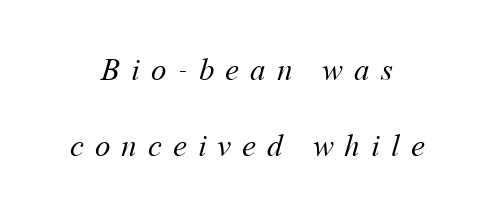
{"bold": "no", "weight": "regular", "width": "normal", "stroke_contrast": "medium", "x_height": "medium", "monospaced": "no", "underline": "no", "align": "center", "line_spacing": "loose", "line_spacing_ratio": 2.45, "letter_spacing": "wide", "letter_spacing_em": 0.36, "glyph_px": 31}
